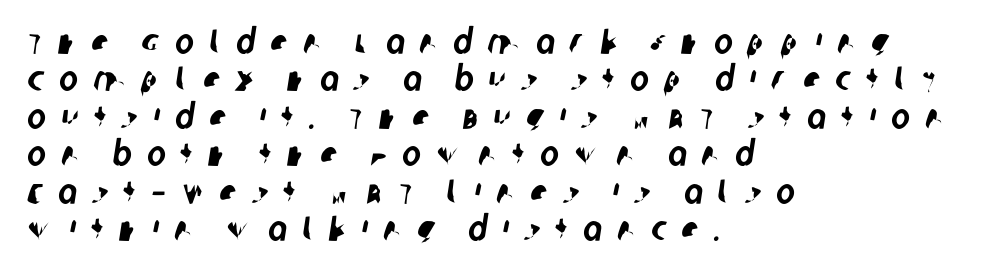
{"serif": "no", "width": "condensed", "stroke_contrast": "low", "x_height": "large", "monospaced": "no", "underline": "no", "align": "left", "line_spacing": "tight", "line_spacing_ratio": 1.07, "letter_spacing": "wide", "letter_spacing_em": 0.44, "glyph_px": 35}
